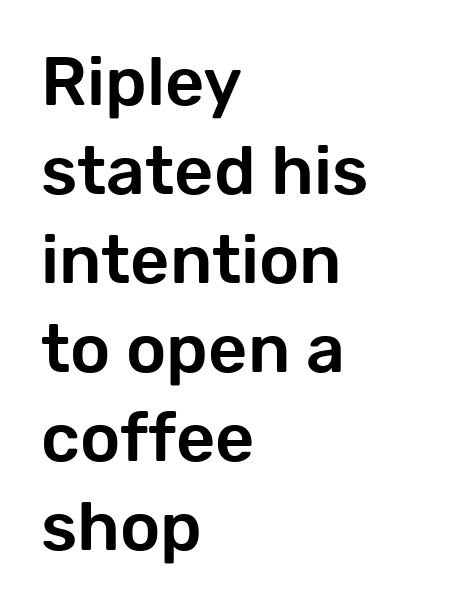
The image shows 68 px sans-serif type, upright; set left-aligned, normal line spacing (1.31x), normal letter spacing, not underlined; low stroke contrast and a medium x-height.
